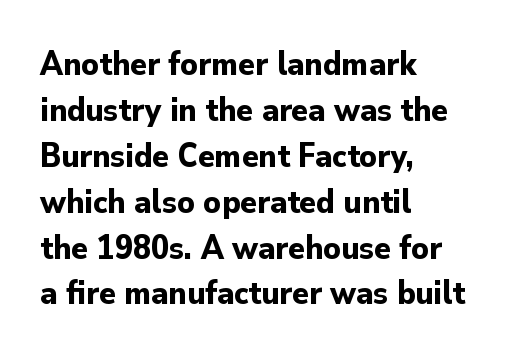
Q: Is the text bold? A: Yes.
Q: Is the text italic (slanted)? A: No, it is upright.
Q: Is the typeface a serif or a sans-serif typeface? A: Sans-serif.
Q: Is the text underlined? A: No.
Q: How is the paragraph aligned? A: Left-aligned.
Q: Is the spacing between letters normal or unusually wide? A: Normal.
Q: Is the spacing between lines tight, normal or loose? A: Normal.
Q: Width (condensed, normal, or wide)? A: Normal.
Q: Stroke contrast? A: Low.
Q: x-height? A: Small.
Q: Monospaced? A: No.
